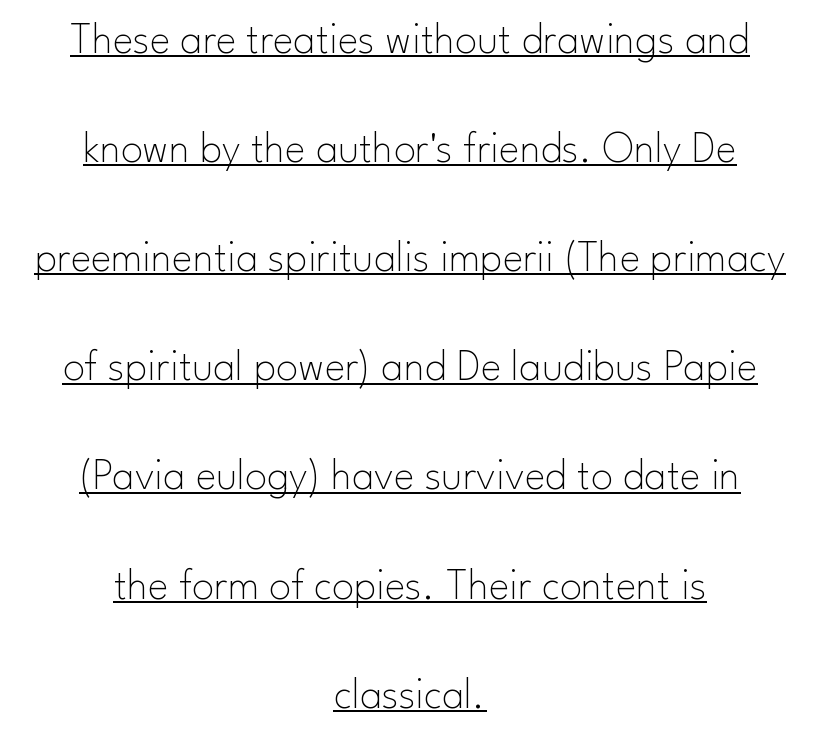
{"serif": "no", "italic": "no", "bold": "no", "weight": "thin", "width": "normal", "stroke_contrast": "low", "x_height": "small", "monospaced": "no", "underline": "yes", "align": "center", "line_spacing": "loose", "line_spacing_ratio": 2.48, "letter_spacing": "normal", "letter_spacing_em": 0.0, "glyph_px": 44}
